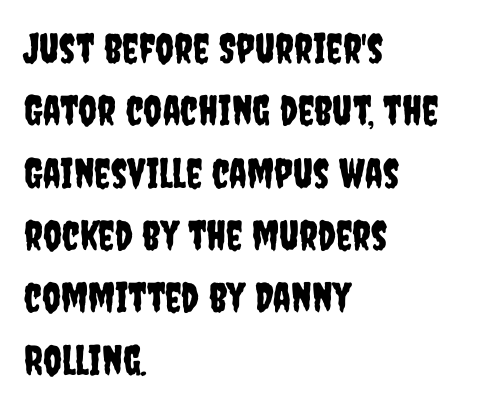
{"serif": "no", "italic": "no", "width": "condensed", "stroke_contrast": "low", "x_height": "large", "monospaced": "no", "underline": "no", "align": "left", "line_spacing": "normal", "line_spacing_ratio": 1.52, "letter_spacing": "normal", "letter_spacing_em": 0.0, "glyph_px": 41}
